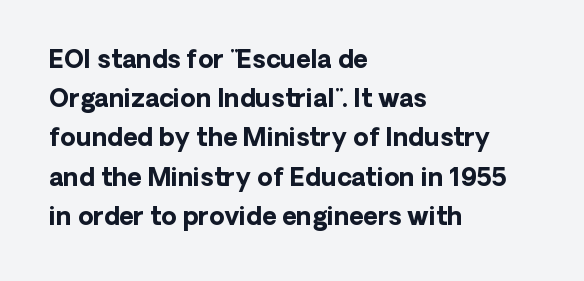
The image shows 25 px bold type, upright; set left-aligned, normal line spacing (1.57x), normal letter spacing, not underlined.
